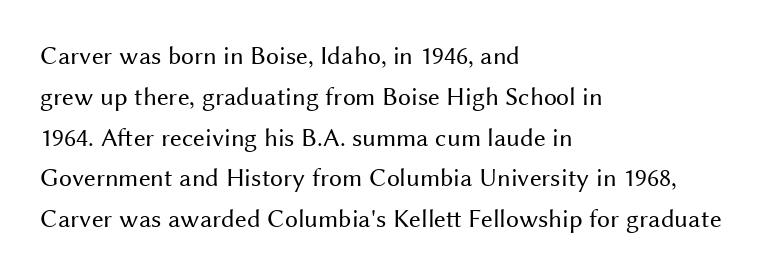
{"italic": "no", "bold": "no", "underline": "no", "align": "left", "line_spacing": "normal", "line_spacing_ratio": 1.57, "letter_spacing": "normal", "letter_spacing_em": 0.0, "glyph_px": 26}
